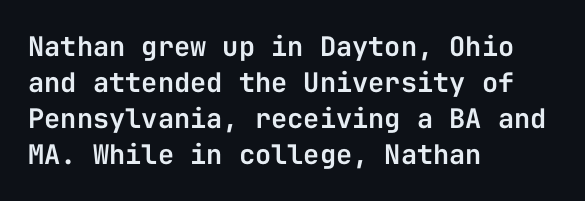
The image shows 27 px text type, upright; set left-aligned, normal line spacing (1.33x), normal letter spacing, not underlined.
